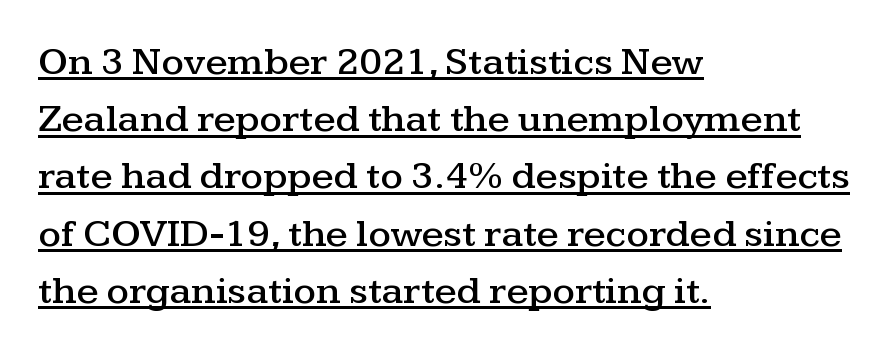
Q: Is the text italic (slanted)? A: No, it is upright.
Q: Is the typeface a serif or a sans-serif typeface? A: Serif.
Q: Is the text underlined? A: Yes.
Q: How is the paragraph aligned? A: Left-aligned.
Q: Is the spacing between letters normal or unusually wide? A: Normal.
Q: Is the spacing between lines tight, normal or loose? A: Normal.
Q: Width (condensed, normal, or wide)? A: Wide.
Q: Stroke contrast? A: Medium.
Q: x-height? A: Medium.
Q: Monospaced? A: No.
